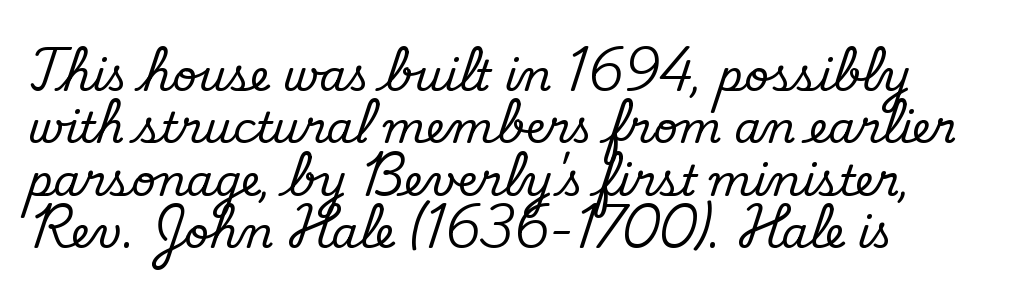
Q: Is the text bold? A: No.
Q: Is the typeface a serif or a sans-serif typeface? A: Sans-serif.
Q: Is the text underlined? A: No.
Q: How is the paragraph aligned? A: Left-aligned.
Q: Is the spacing between letters normal or unusually wide? A: Normal.
Q: Width (condensed, normal, or wide)? A: Normal.
Q: Stroke contrast? A: Low.
Q: x-height? A: Small.
Q: Monospaced? A: No.
